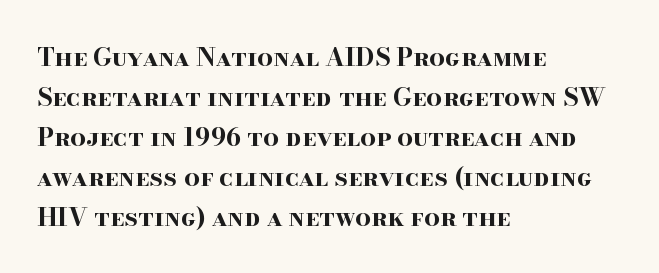
Q: Is the text bold? A: Yes.
Q: Is the text italic (slanted)? A: No, it is upright.
Q: Is the text underlined? A: No.
Q: How is the paragraph aligned? A: Left-aligned.
Q: Is the spacing between letters normal or unusually wide? A: Normal.
Q: Is the spacing between lines tight, normal or loose? A: Normal.
